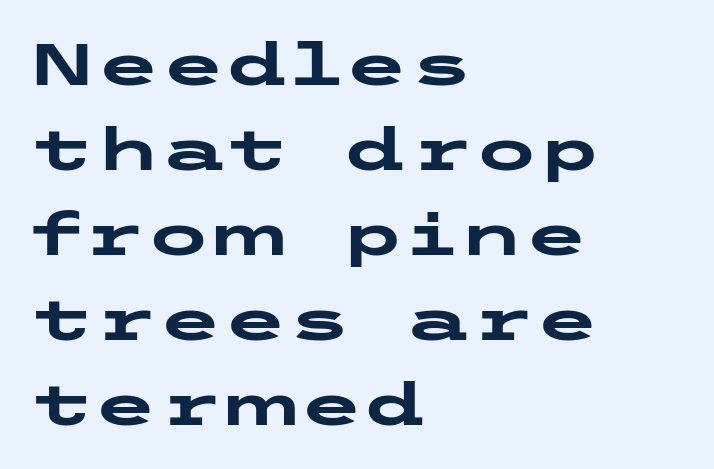
{"serif": "no", "italic": "no", "bold": "yes", "weight": "heavy", "width": "wide", "stroke_contrast": "low", "x_height": "medium", "underline": "no", "align": "left", "line_spacing": "normal", "line_spacing_ratio": 1.44, "letter_spacing": "normal", "letter_spacing_em": 0.0, "glyph_px": 59}
